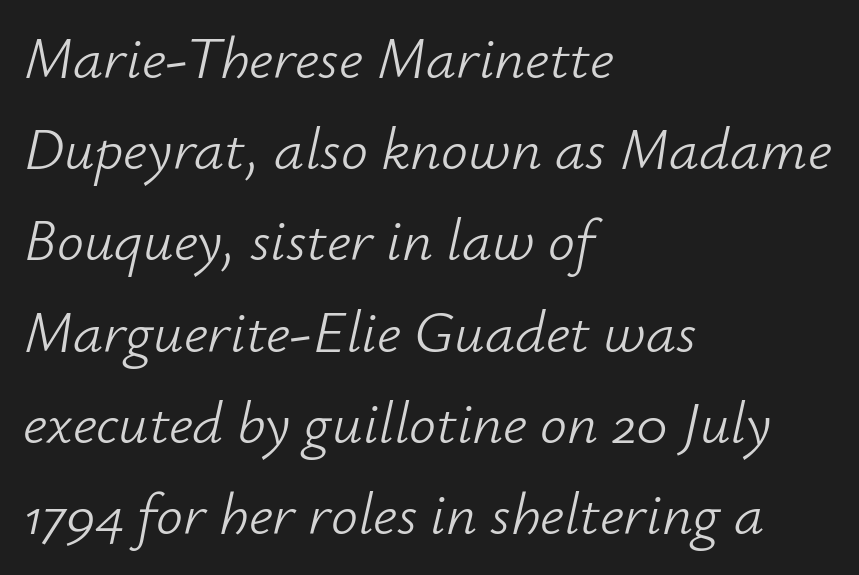
The image shows 60 px light type, italic (leaning right); set left-aligned, normal line spacing (1.52x), normal letter spacing, not underlined; low stroke contrast and a small x-height.
